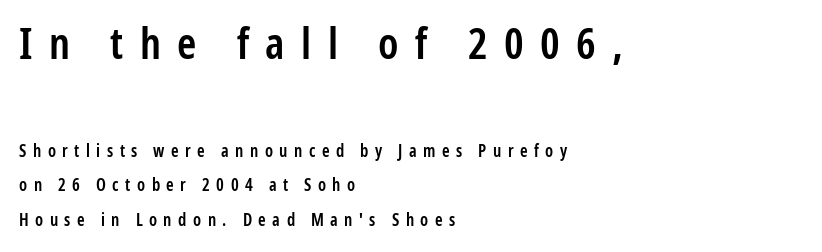
Bigger letters appear in the top chunk; the bottom chunk is reduced. Note the varied advance widths — an 'i' is clearly narrower than an 'm'. The designer dialed line spacing up above the default. A clean baseline with only descenders dipping below it.
